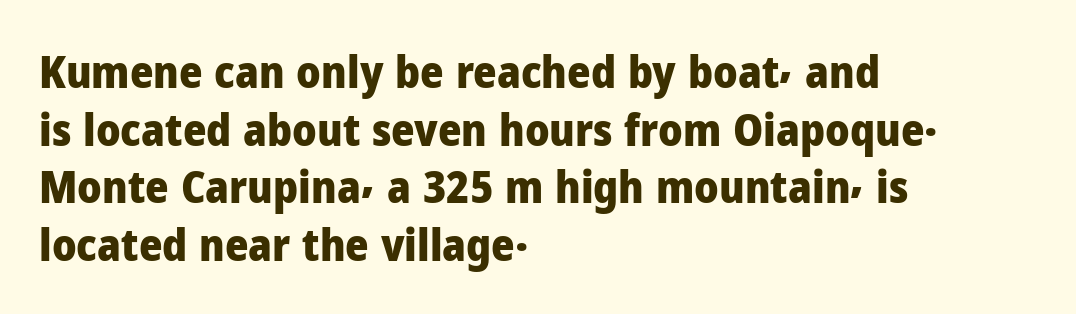
Q: Is the text bold? A: Yes.
Q: Is the text italic (slanted)? A: No, it is upright.
Q: Is the typeface a serif or a sans-serif typeface? A: Sans-serif.
Q: Is the text underlined? A: No.
Q: How is the paragraph aligned? A: Left-aligned.
Q: Is the spacing between letters normal or unusually wide? A: Normal.
Q: Is the spacing between lines tight, normal or loose? A: Normal.
Q: Width (condensed, normal, or wide)? A: Normal.
Q: Stroke contrast? A: Low.
Q: x-height? A: Medium.
Q: Monospaced? A: No.
